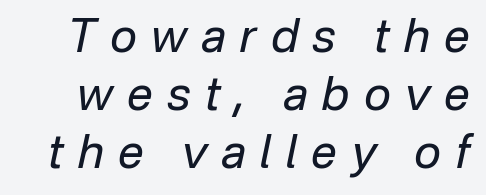
{"italic": "yes", "lean": "right", "slant_degrees": 12, "bold": "no", "weight": "regular", "width": "normal", "stroke_contrast": "low", "x_height": "medium", "monospaced": "no", "underline": "no", "line_spacing": "normal", "line_spacing_ratio": 1.26, "letter_spacing": "wide", "letter_spacing_em": 0.31, "glyph_px": 46}
